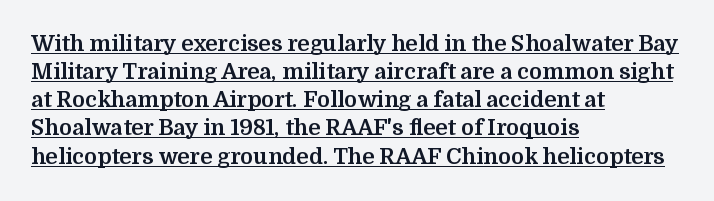
The image shows 22 px bold type, upright; set left-aligned, normal line spacing (1.28x), normal letter spacing, underlined.
